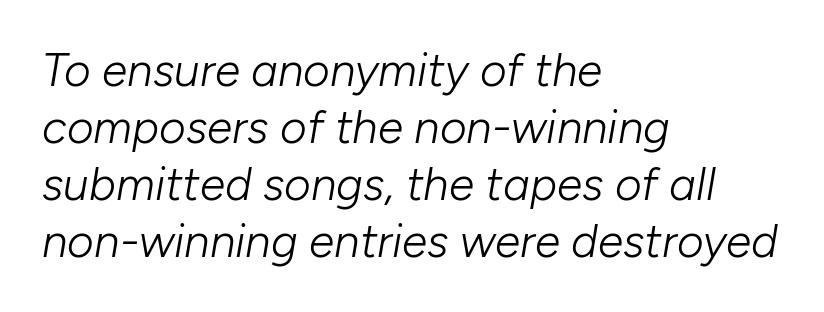
The image shows 46 px light type, italic (leaning right); set left-aligned, line spacing 1.24x, normal letter spacing, not underlined; low stroke contrast and a medium x-height.
